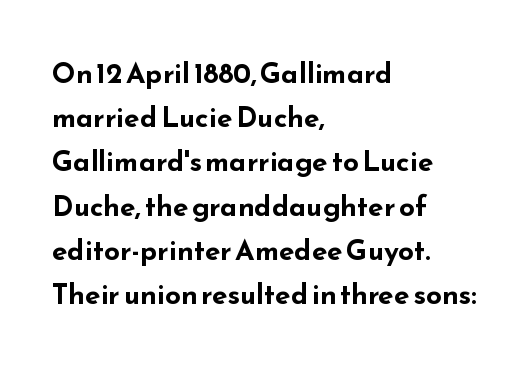
The image shows 28 px bold, wide sans-serif type, upright; set left-aligned, normal line spacing (1.58x), normal letter spacing, not underlined; low stroke contrast and a small x-height.
